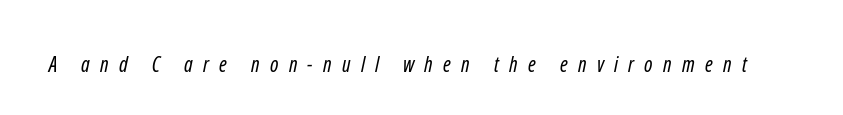
Q: Is the text bold? A: No.
Q: Is the text underlined? A: No.
Q: Is the spacing between letters normal or unusually wide? A: Unusually wide.
